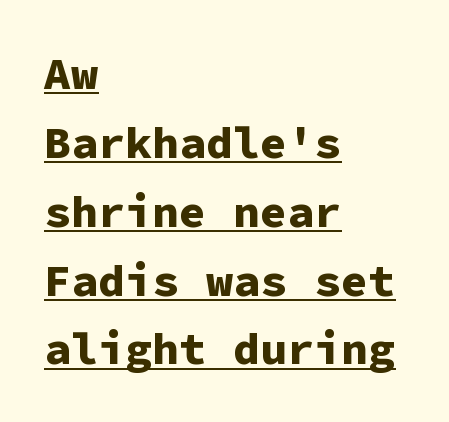
Q: Is the text bold? A: Yes.
Q: Is the text italic (slanted)? A: No, it is upright.
Q: Is the typeface a serif or a sans-serif typeface? A: Sans-serif.
Q: Is the text underlined? A: Yes.
Q: How is the paragraph aligned? A: Left-aligned.
Q: Is the spacing between letters normal or unusually wide? A: Normal.
Q: Is the spacing between lines tight, normal or loose? A: Normal.
Q: Width (condensed, normal, or wide)? A: Normal.
Q: Stroke contrast? A: Low.
Q: x-height? A: Medium.
Q: Monospaced? A: Yes.
